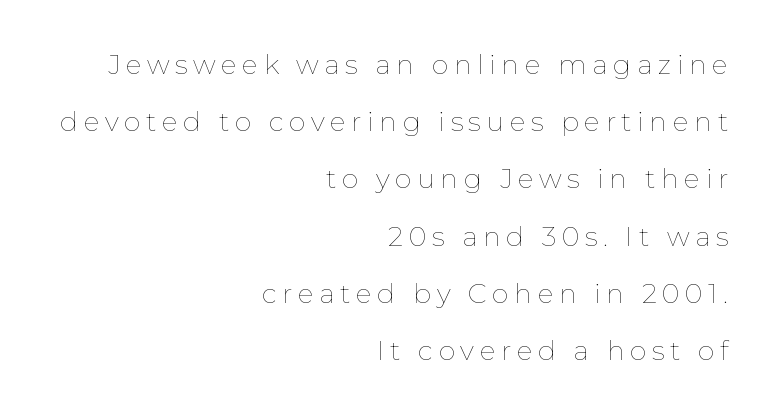
Q: Is the text bold? A: No.
Q: Is the text italic (slanted)? A: No, it is upright.
Q: Is the text underlined? A: No.
Q: How is the paragraph aligned? A: Right-aligned.
Q: Is the spacing between letters normal or unusually wide? A: Unusually wide.
Q: Is the spacing between lines tight, normal or loose? A: Loose.
